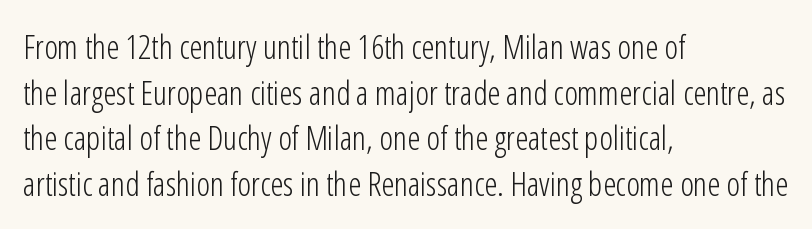
{"serif": "no", "italic": "no", "bold": "no", "weight": "light", "width": "condensed", "stroke_contrast": "low", "x_height": "medium", "monospaced": "no", "underline": "no", "align": "left", "line_spacing": "normal", "line_spacing_ratio": 1.38, "letter_spacing": "normal", "letter_spacing_em": 0.0, "glyph_px": 33}
